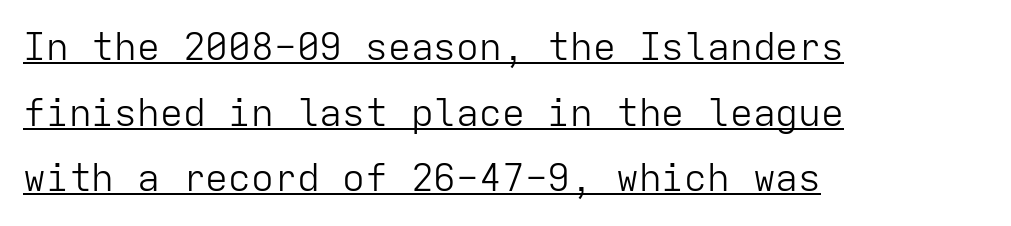
{"serif": "no", "italic": "no", "bold": "no", "weight": "light", "width": "normal", "stroke_contrast": "low", "x_height": "medium", "monospaced": "yes", "underline": "yes", "align": "left", "line_spacing_ratio": 1.73, "letter_spacing": "normal", "letter_spacing_em": 0.0, "glyph_px": 38}
